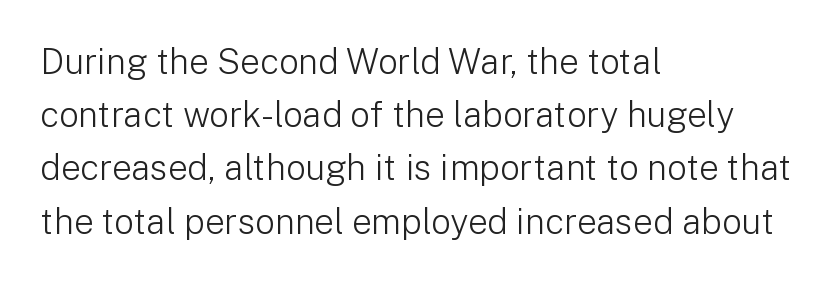
The baseline area is clear. Students, observe: this is what conventionally led text looks like. The rag falls on the right side of this text block. Note the varied advance widths — an 'i' is clearly narrower than an 'm'. The letters stand straight up with perfectly vertical stems.
